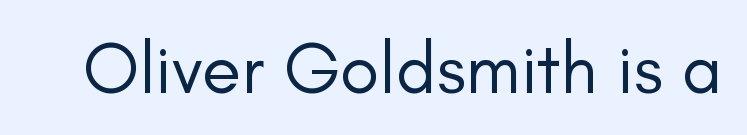
Character widths vary here, with narrow letters taking less room than wide ones. Descenders hang freely into open space. The typography opts for an upright posture over an oblique one. The line texture is even and compact thanks to regular tracking. Stems here are at most as thick as an everyday book face. The letters carry no serifs — their stems end cleanly without finishing strokes.
